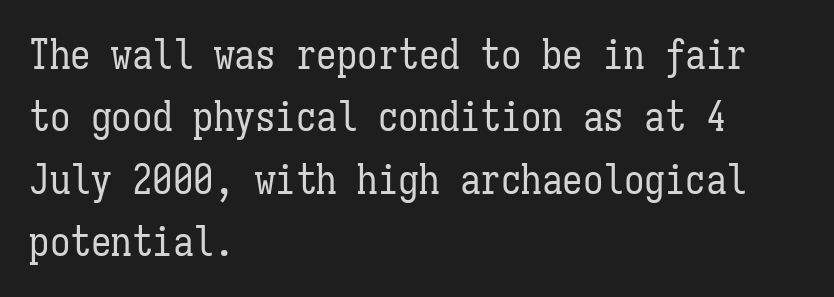
The letters look calm and open, with moderate or lighter stems. Compared with typical body copy, the letter spacing here is the same. A bare baseline throughout the passage. Regarding leading, the lines here are spaced in the standard way. If you drew a line through each stem, it would be perfectly vertical. Where is the straight margin? On the left.
